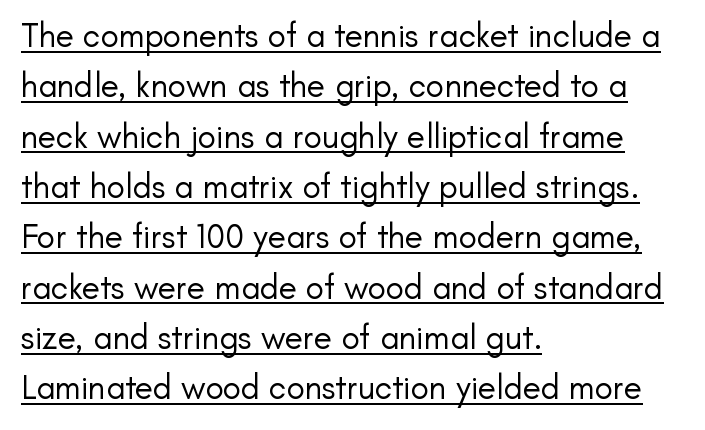
Q: Is the text bold? A: No.
Q: Is the text italic (slanted)? A: No, it is upright.
Q: Is the typeface a serif or a sans-serif typeface? A: Sans-serif.
Q: Is the text underlined? A: Yes.
Q: How is the paragraph aligned? A: Left-aligned.
Q: Is the spacing between letters normal or unusually wide? A: Normal.
Q: Is the spacing between lines tight, normal or loose? A: Normal.
Q: Width (condensed, normal, or wide)? A: Normal.
Q: Stroke contrast? A: Low.
Q: x-height? A: Small.
Q: Monospaced? A: No.
